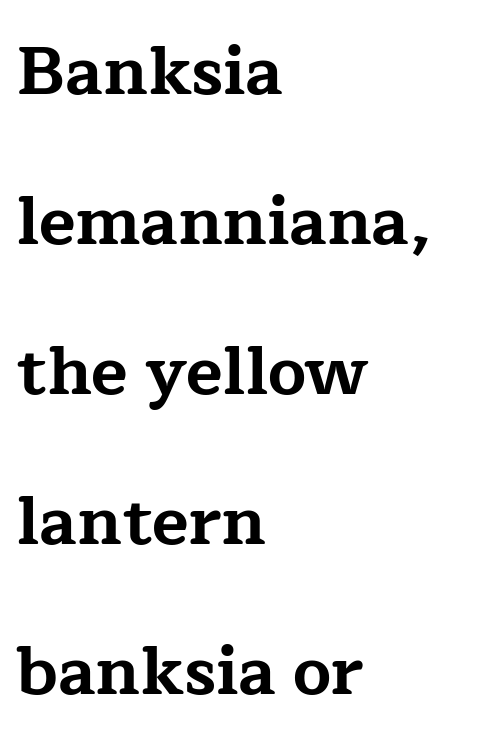
The image shows 67 px bold, wide serif type, upright; set left-aligned, loose line spacing (2.24x), normal letter spacing, not underlined; low stroke contrast and a medium x-height.
